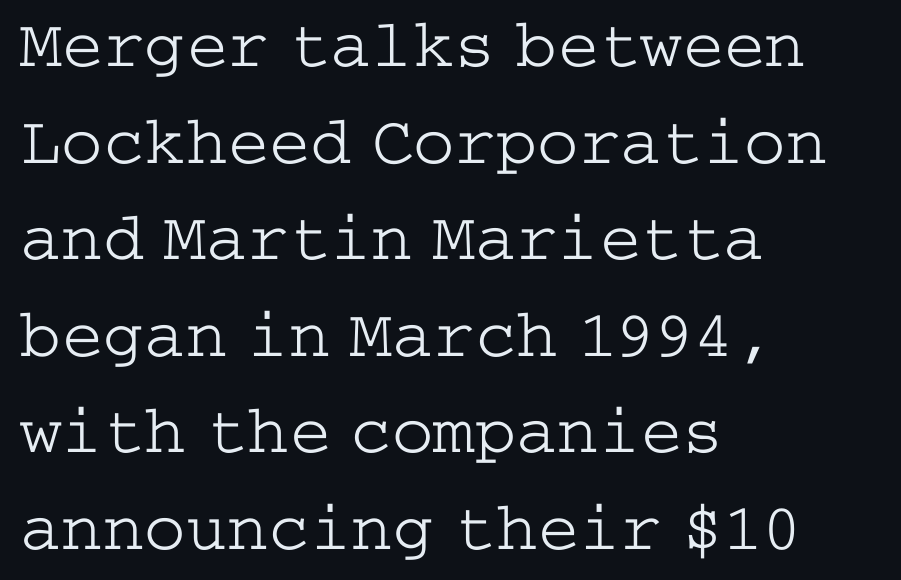
The image shows 69 px light, wide serif type, upright; set left-aligned, normal line spacing (1.4x), normal letter spacing, not underlined; low stroke contrast and a medium x-height.
